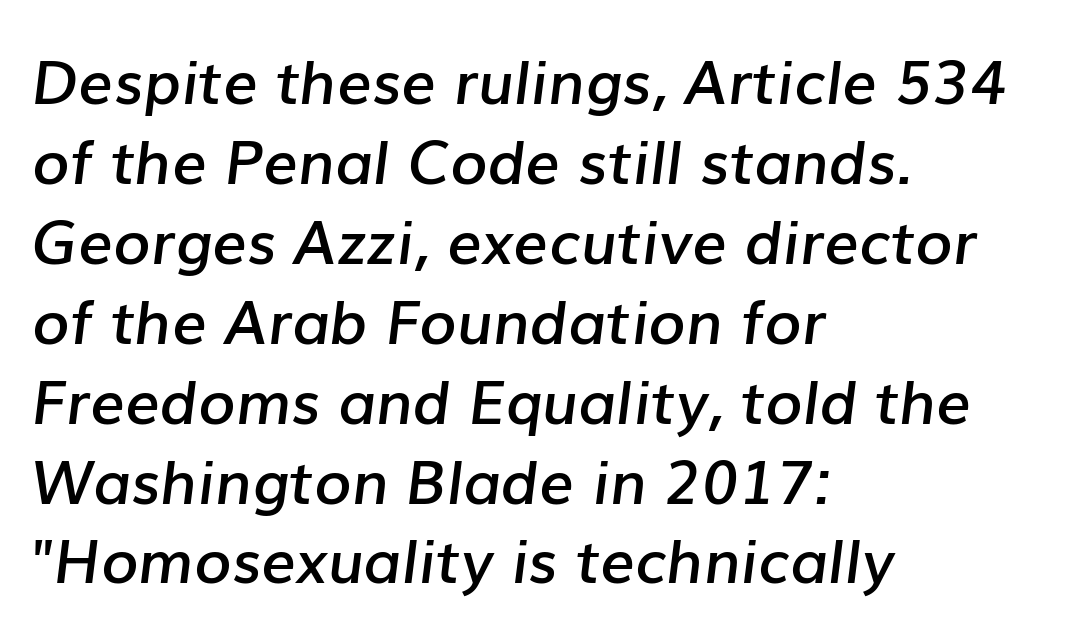
Observe the lean: these are italic letterforms. These words are printed semibold, heavier than regular yet not bold. The ragged edge is on the right, which tells us the setting is flush left. If you measured baseline to baseline, you'd find a middling distance. Lines of text with bare space underneath. Between one letter and the next there's only the usual sliver of space.
